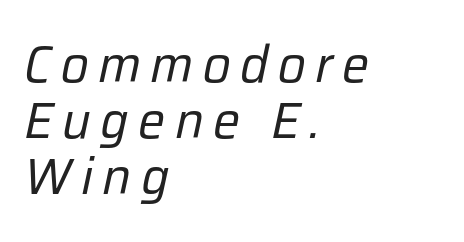
The typography opts for an oblique posture over an upright one. The letters advance in unequal steps, a hallmark of proportional type. Closely set lines give the paragraph a compact silhouette. Which margin do the lines hug? The left one — the right edge is uneven. The string is rendered with underlining switched off. Bold? No — there's no thickening of the strokes.
